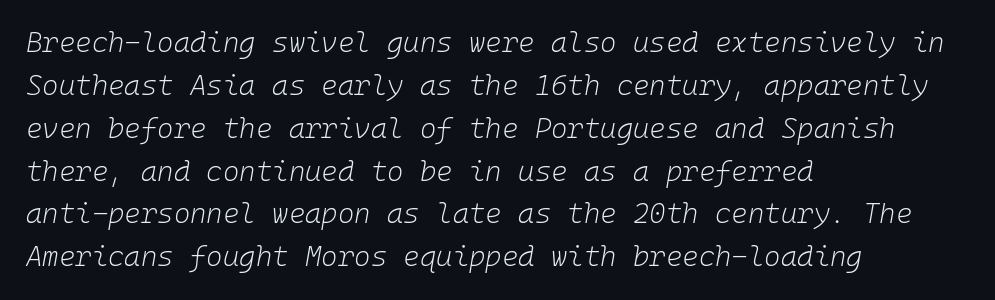
Leading matches the norm, producing a regular column. Type without underlining. Think standard paragraph weight, or any step lighter than that. When letters slant like this, we call the style italic.
